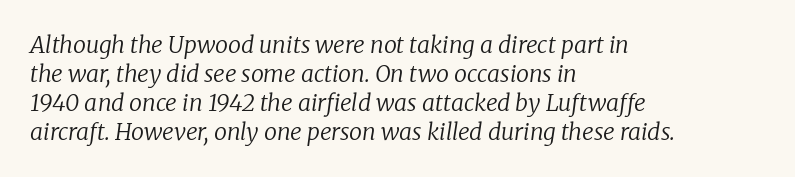
{"italic": "yes", "lean": "right", "slant_degrees": 8, "bold": "no", "underline": "no", "align": "left", "line_spacing": "normal", "line_spacing_ratio": 1.26, "letter_spacing": "normal", "letter_spacing_em": 0.0, "glyph_px": 23}
